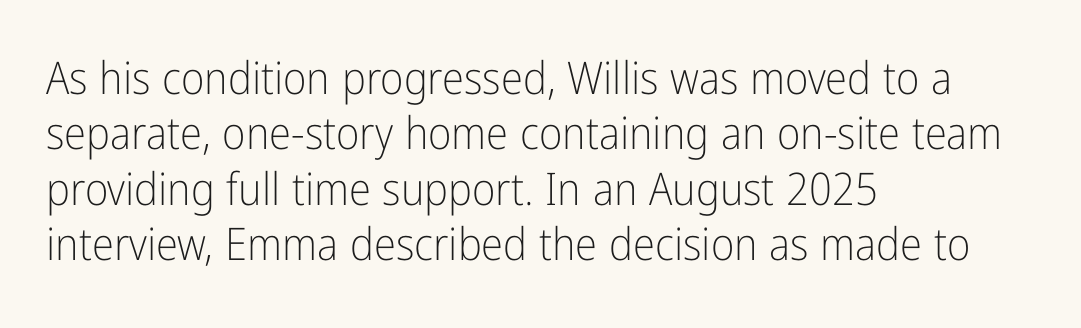
{"serif": "no", "italic": "no", "bold": "no", "weight": "light", "width": "condensed", "stroke_contrast": "low", "x_height": "medium", "monospaced": "no", "underline": "no", "align": "left", "line_spacing_ratio": 1.23, "letter_spacing": "normal", "letter_spacing_em": 0.0, "glyph_px": 45}
